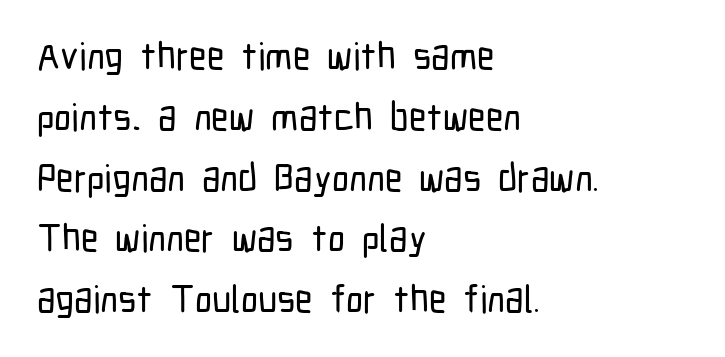
The specimen omits any rule beneath the text block's lines. If you measured baseline to baseline, you'd find a middling distance. Is this a fixed-width face? No — the glyphs have proportional, varying widths. Grotesque or geometric, the face here clearly has no serifs.
